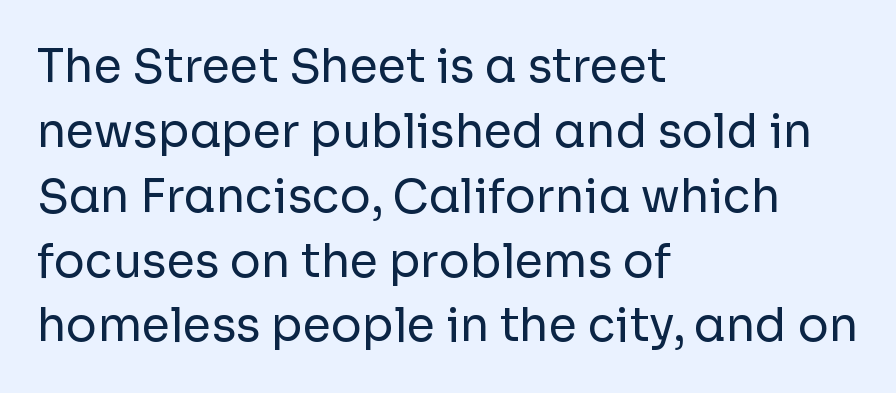
Q: Is the text bold? A: No.
Q: Is the text italic (slanted)? A: No, it is upright.
Q: Is the typeface a serif or a sans-serif typeface? A: Sans-serif.
Q: Is the text underlined? A: No.
Q: How is the paragraph aligned? A: Left-aligned.
Q: Is the spacing between letters normal or unusually wide? A: Normal.
Q: Is the spacing between lines tight, normal or loose? A: Normal.
Q: Width (condensed, normal, or wide)? A: Normal.
Q: Stroke contrast? A: Low.
Q: x-height? A: Medium.
Q: Monospaced? A: No.
